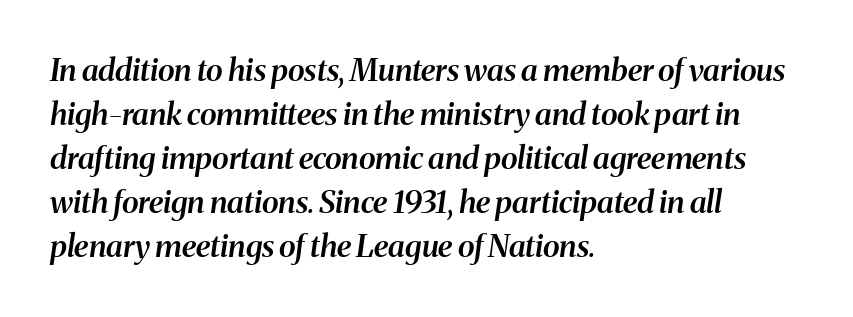
This is the in-between weight designers call semibold or demi. In terms of leading, this rendering sits right in the middle. A typesetter would label this face a serif. Honestly, there is no underline to notice here at all. A classic flush-left, rag-right setting is used for this passage. The tracking reads as untouched default to a designer's eye.
